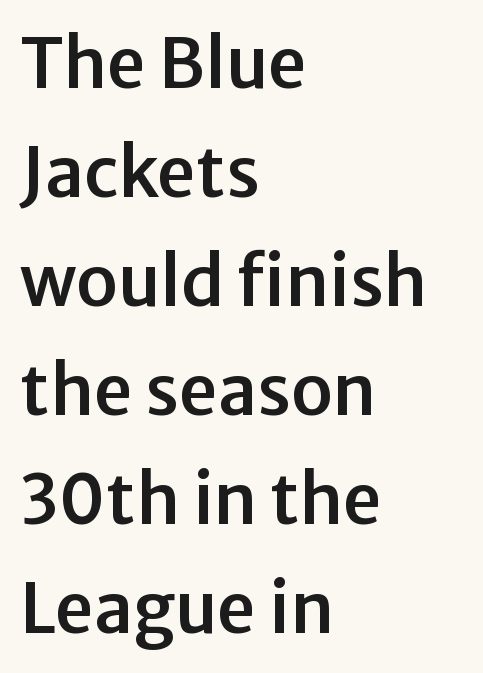
Q: Is the text italic (slanted)? A: No, it is upright.
Q: Is the typeface a serif or a sans-serif typeface? A: Sans-serif.
Q: Is the text underlined? A: No.
Q: How is the paragraph aligned? A: Left-aligned.
Q: Is the spacing between letters normal or unusually wide? A: Normal.
Q: Is the spacing between lines tight, normal or loose? A: Normal.
Q: Width (condensed, normal, or wide)? A: Normal.
Q: Stroke contrast? A: Low.
Q: x-height? A: Medium.
Q: Monospaced? A: No.
